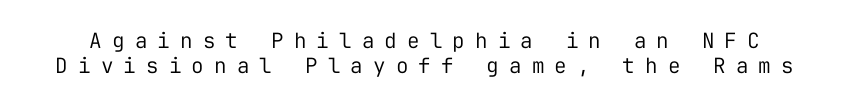
{"italic": "no", "bold": "no", "underline": "no", "line_spacing_ratio": 1.2, "letter_spacing": "wide", "letter_spacing_em": 0.48, "glyph_px": 21}
